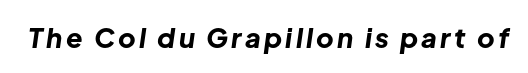
{"italic": "yes", "lean": "right", "slant_degrees": 8, "bold": "yes", "underline": "no", "glyph_px": 27}
